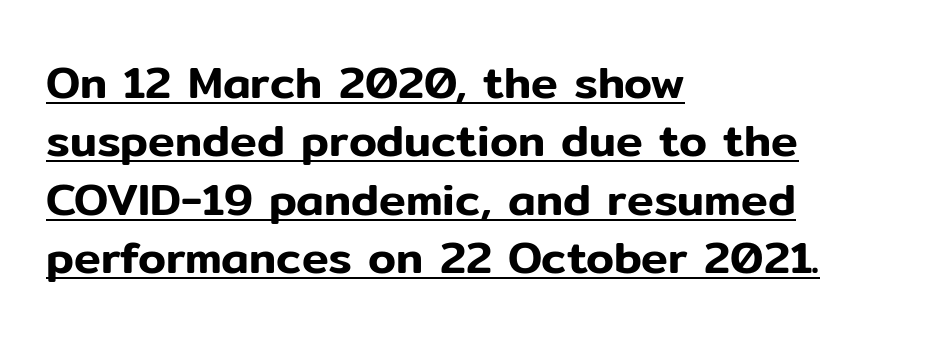
The gaps between neighbouring characters are ordinary and unremarkable. The passage shown is underscored from start to finish. Honestly, the row spacing looks completely unremarkable. Nothing sits at the stroke ends, so this counts as sans-serif.
